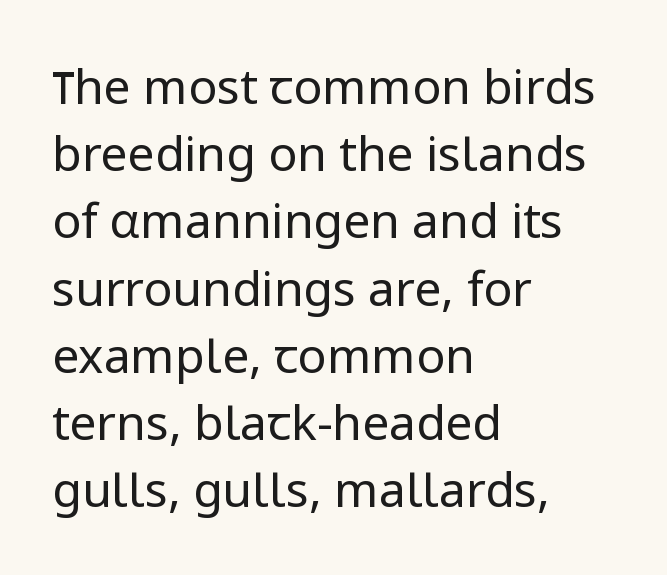
Q: Is the text bold? A: No.
Q: Is the text italic (slanted)? A: No, it is upright.
Q: Is the typeface a serif or a sans-serif typeface? A: Sans-serif.
Q: Is the text underlined? A: No.
Q: How is the paragraph aligned? A: Left-aligned.
Q: Is the spacing between letters normal or unusually wide? A: Normal.
Q: Is the spacing between lines tight, normal or loose? A: Normal.
Q: Width (condensed, normal, or wide)? A: Normal.
Q: Stroke contrast? A: Low.
Q: x-height? A: Medium.
Q: Monospaced? A: No.
